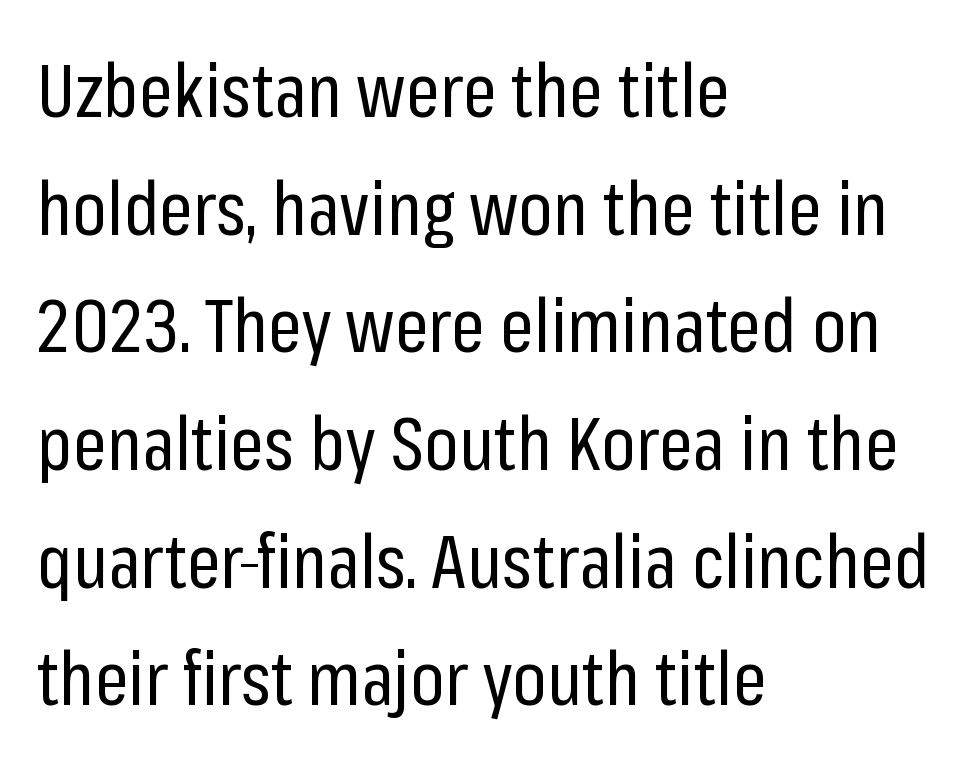
Regarding leading, the lines here are spaced in the standard way. The letters look calm and open, with moderate or lighter stems. No extra tracking has been applied to these lines. This is roman type, the default non-slanted kind.
